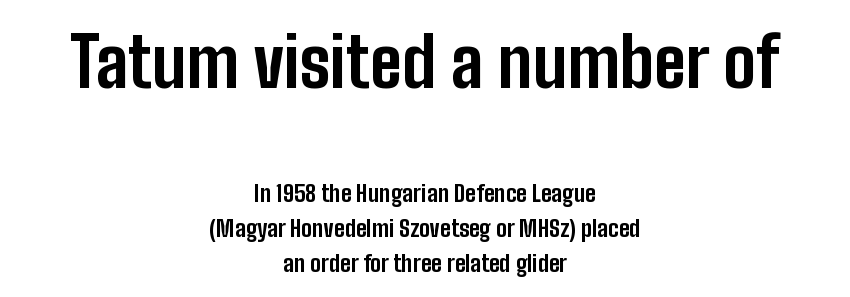
Q: Is the text bold? A: Yes.
Q: Is the text italic (slanted)? A: No, it is upright.
Q: Is the typeface a serif or a sans-serif typeface? A: Sans-serif.
Q: Is the text underlined? A: No.
Q: How is the paragraph aligned? A: Centered.
Q: Is the spacing between letters normal or unusually wide? A: Normal.
Q: Is the spacing between lines tight, normal or loose? A: Normal.
Q: Which block of text is set in a larger size, the first (top) or the second (bottom)? A: The first (top) one.
Q: Width (condensed, normal, or wide)? A: Condensed.
Q: Stroke contrast? A: Low.
Q: x-height? A: Medium.
Q: Monospaced? A: No.
